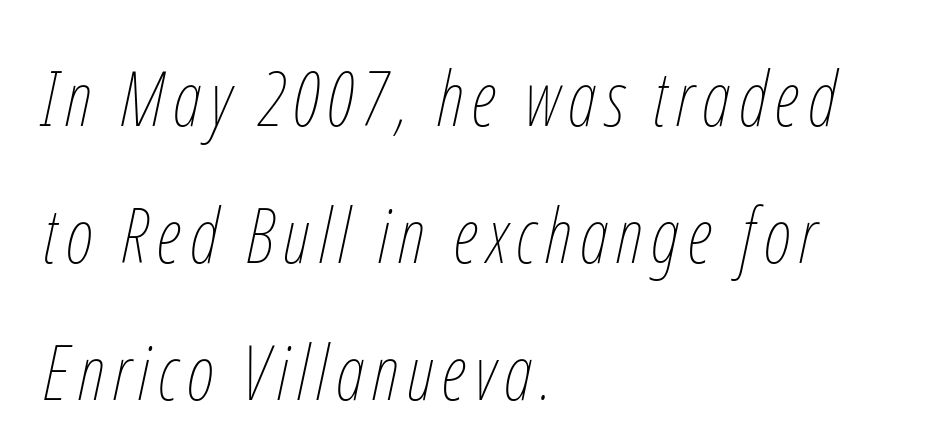
{"italic": "yes", "lean": "right", "slant_degrees": 12, "bold": "no", "weight": "thin", "width": "condensed", "stroke_contrast": "low", "x_height": "medium", "monospaced": "no", "underline": "no", "align": "left", "line_spacing_ratio": 1.8, "glyph_px": 76}
